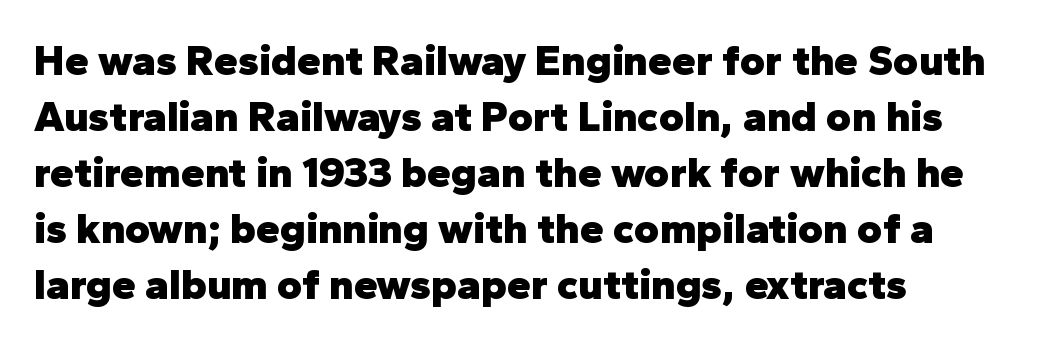
The image shows 43 px heavy sans-serif type, upright; set left-aligned, normal line spacing (1.3x), normal letter spacing, not underlined; low stroke contrast and a medium x-height.
